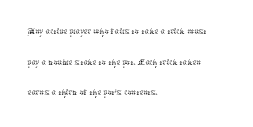
{"italic": "no", "bold": "no", "underline": "no", "align": "left", "line_spacing": "normal", "line_spacing_ratio": 1.46, "letter_spacing": "normal", "letter_spacing_em": 0.0, "glyph_px": 21}
